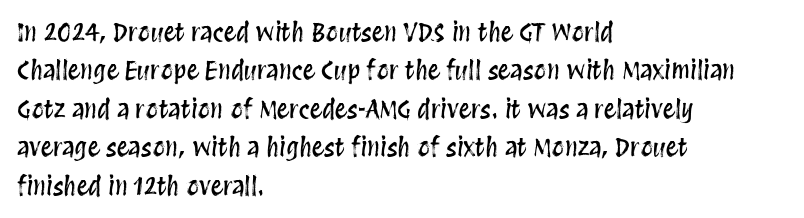
Q: Is the text italic (slanted)? A: No, it is upright.
Q: Is the text underlined? A: No.
Q: How is the paragraph aligned? A: Left-aligned.
Q: Is the spacing between letters normal or unusually wide? A: Normal.
Q: Is the spacing between lines tight, normal or loose? A: Normal.
